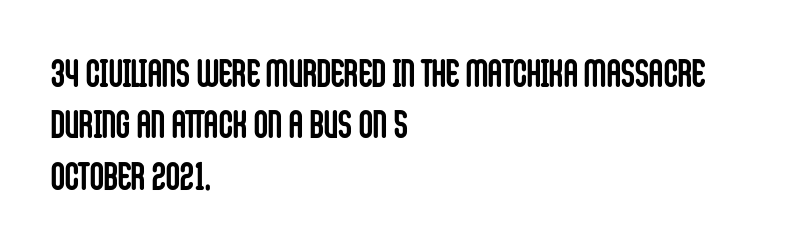
Q: Is the text bold? A: Yes.
Q: Is the text italic (slanted)? A: No, it is upright.
Q: Is the typeface a serif or a sans-serif typeface? A: Sans-serif.
Q: Is the text underlined? A: No.
Q: How is the paragraph aligned? A: Left-aligned.
Q: Is the spacing between letters normal or unusually wide? A: Normal.
Q: Is the spacing between lines tight, normal or loose? A: Normal.
Q: Width (condensed, normal, or wide)? A: Condensed.
Q: Stroke contrast? A: Low.
Q: x-height? A: Large.
Q: Monospaced? A: No.
